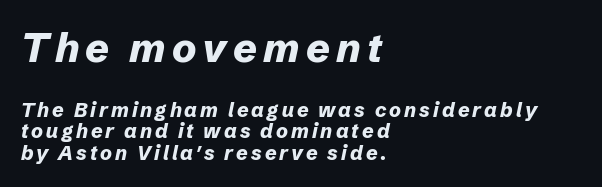
{"italic": "yes", "lean": "right", "slant_degrees": 12, "bold": "yes", "weight": "bold", "width": "normal", "stroke_contrast": "low", "x_height": "medium", "monospaced": "no", "underline": "no", "align": "left", "line_spacing": "tight", "line_spacing_ratio": 1.06, "larger_block": "first", "size_ratio": 2.05, "glyph_px": 41}
